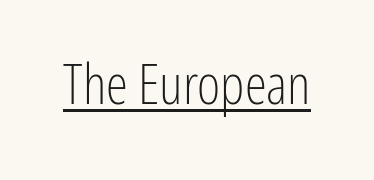
The image shows 56 px light, condensed sans-serif type, upright; set normal letter spacing, underlined; low stroke contrast and a medium x-height.
